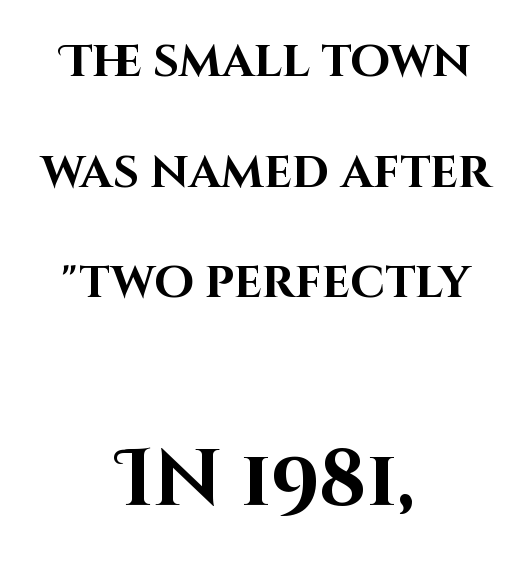
Q: Is the text bold? A: Yes.
Q: Is the text italic (slanted)? A: No, it is upright.
Q: Is the typeface a serif or a sans-serif typeface? A: Sans-serif.
Q: Is the text underlined? A: No.
Q: How is the paragraph aligned? A: Centered.
Q: Is the spacing between letters normal or unusually wide? A: Normal.
Q: Is the spacing between lines tight, normal or loose? A: Loose.
Q: Which block of text is set in a larger size, the first (top) or the second (bottom)? A: The second (bottom) one.
Q: Width (condensed, normal, or wide)? A: Normal.
Q: Stroke contrast? A: High.
Q: x-height? A: Large.
Q: Monospaced? A: No.
